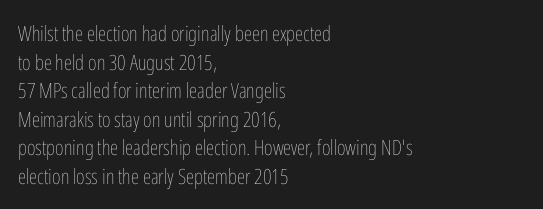
{"italic": "no", "bold": "no", "underline": "no", "align": "left", "line_spacing": "normal", "line_spacing_ratio": 1.36, "letter_spacing": "normal", "letter_spacing_em": 0.0, "glyph_px": 21}
